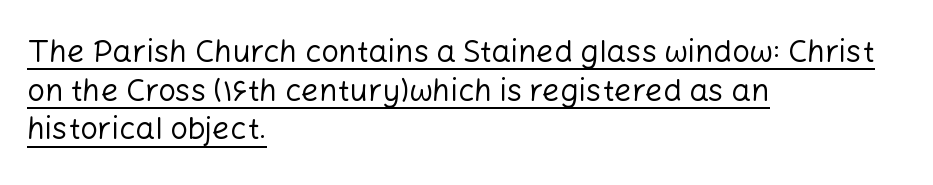
{"serif": "no", "italic": "no", "bold": "no", "weight": "regular", "width": "normal", "stroke_contrast": "low", "x_height": "medium", "monospaced": "no", "underline": "yes", "align": "left", "line_spacing": "normal", "line_spacing_ratio": 1.25, "letter_spacing": "normal", "letter_spacing_em": 0.0, "glyph_px": 31}
